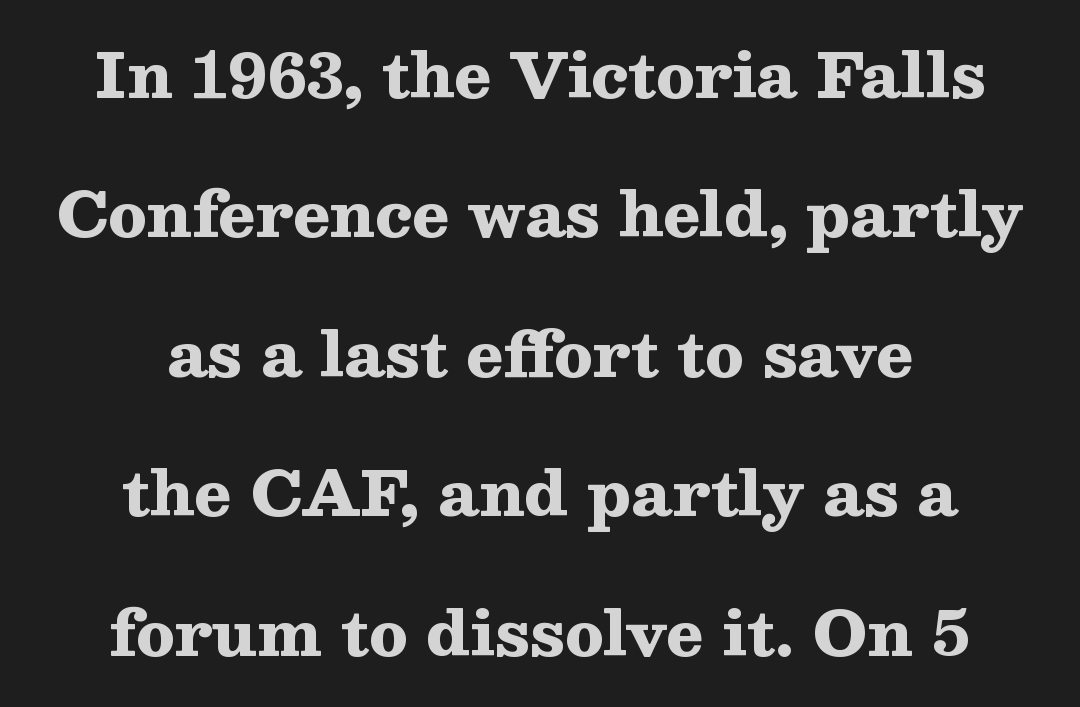
{"serif": "yes", "italic": "no", "bold": "yes", "weight": "heavy", "width": "wide", "stroke_contrast": "medium", "x_height": "medium", "monospaced": "no", "underline": "no", "align": "center", "line_spacing": "loose", "line_spacing_ratio": 2.25, "letter_spacing": "normal", "letter_spacing_em": 0.0, "glyph_px": 62}
